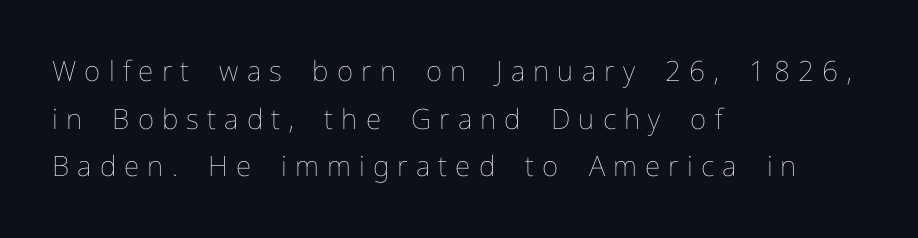
Q: Is the text bold? A: No.
Q: Is the text italic (slanted)? A: No, it is upright.
Q: Is the text underlined? A: No.
Q: How is the paragraph aligned? A: Left-aligned.
Q: Is the spacing between letters normal or unusually wide? A: Unusually wide.
Q: Is the spacing between lines tight, normal or loose? A: Normal.
Q: Width (condensed, normal, or wide)? A: Normal.
Q: Stroke contrast? A: Low.
Q: x-height? A: Medium.
Q: Monospaced? A: No.
